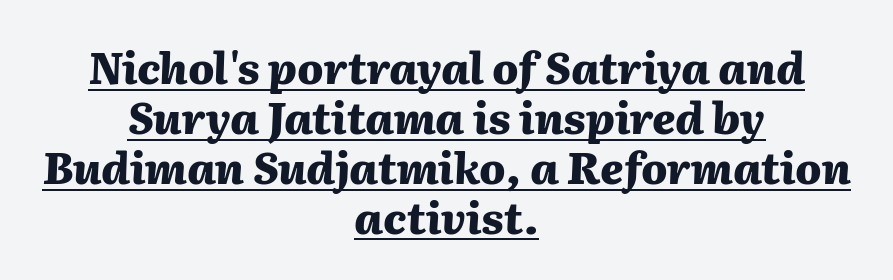
The image shows 43 px heavy type, italic (leaning right); set centered, line spacing 1.16x, normal letter spacing, underlined; medium stroke contrast and a medium x-height.
